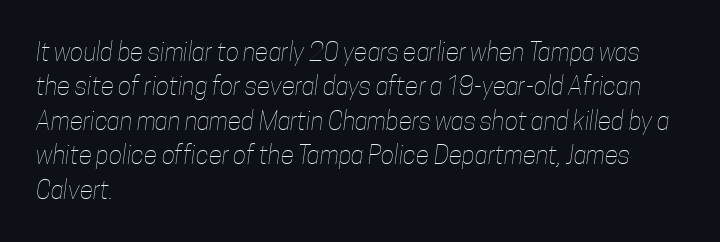
Q: Is the text bold? A: No.
Q: Is the text underlined? A: No.
Q: How is the paragraph aligned? A: Left-aligned.
Q: Is the spacing between letters normal or unusually wide? A: Normal.
Q: Is the spacing between lines tight, normal or loose? A: Normal.
